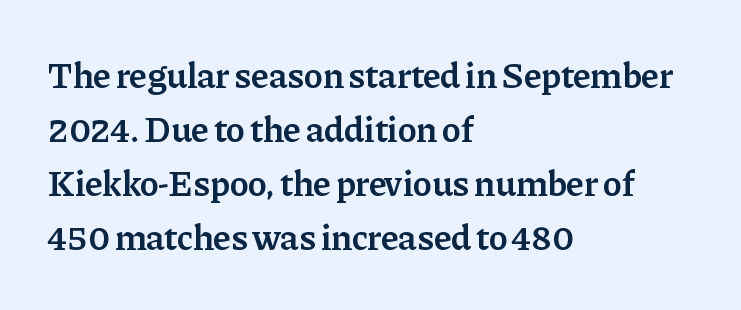
Q: Is the text bold? A: Semi-bold.
Q: Is the text italic (slanted)? A: No, it is upright.
Q: Is the typeface a serif or a sans-serif typeface? A: Serif.
Q: Is the text underlined? A: No.
Q: How is the paragraph aligned? A: Left-aligned.
Q: Is the spacing between letters normal or unusually wide? A: Normal.
Q: Is the spacing between lines tight, normal or loose? A: Normal.
Q: Width (condensed, normal, or wide)? A: Normal.
Q: Stroke contrast? A: Low.
Q: x-height? A: Medium.
Q: Monospaced? A: No.
